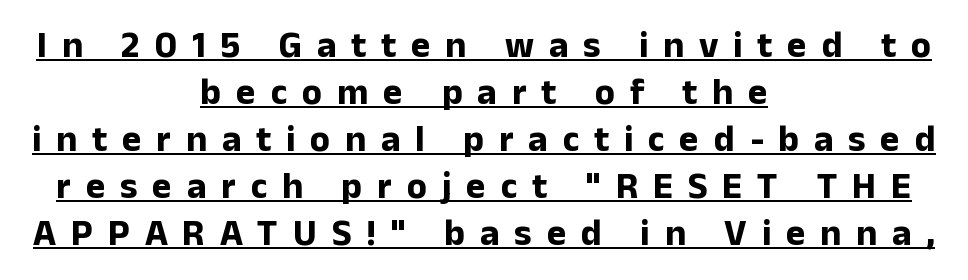
Q: Is the text bold? A: Yes.
Q: Is the text italic (slanted)? A: No, it is upright.
Q: Is the typeface a serif or a sans-serif typeface? A: Sans-serif.
Q: Is the text underlined? A: Yes.
Q: How is the paragraph aligned? A: Centered.
Q: Is the spacing between letters normal or unusually wide? A: Unusually wide.
Q: Is the spacing between lines tight, normal or loose? A: Normal.
Q: Width (condensed, normal, or wide)? A: Normal.
Q: Stroke contrast? A: Low.
Q: x-height? A: Medium.
Q: Monospaced? A: No.
